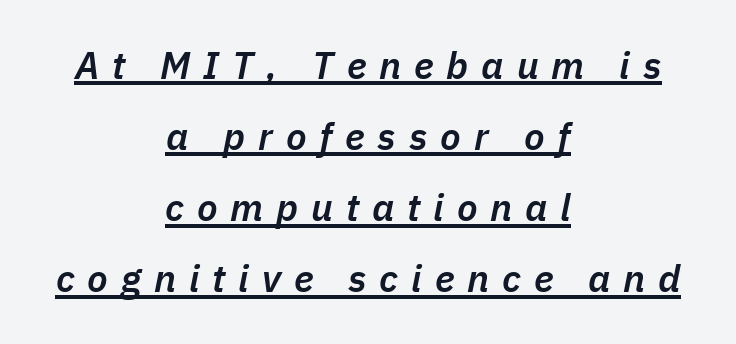
The image shows 38 px semibold type, italic (leaning right); set centered, line spacing 1.87x, unusually wide letter spacing (+0.34 em), underlined; low stroke contrast and a medium x-height.
